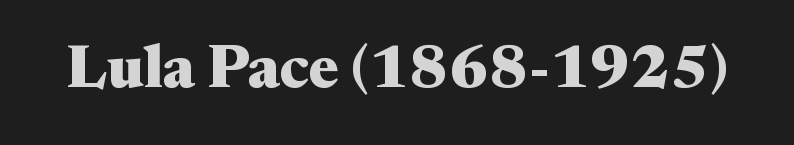
The image shows 60 px heavy, wide serif type, upright; set normal letter spacing, not underlined; medium stroke contrast and a medium x-height.
